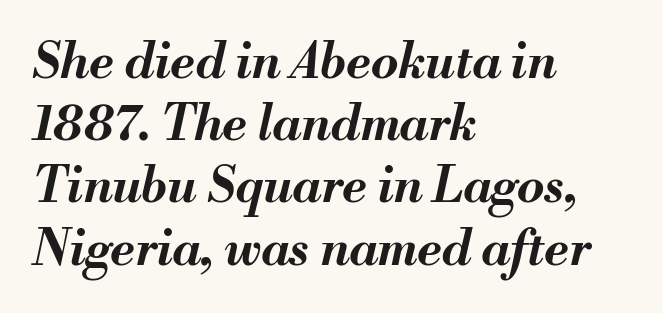
Q: Is the text bold? A: Yes.
Q: Is the text italic (slanted)? A: Yes, it leans right by about 13 degrees.
Q: Is the text underlined? A: No.
Q: How is the paragraph aligned? A: Left-aligned.
Q: Is the spacing between letters normal or unusually wide? A: Normal.
Q: Is the spacing between lines tight, normal or loose? A: Normal.
Q: Width (condensed, normal, or wide)? A: Normal.
Q: Stroke contrast? A: Medium.
Q: x-height? A: Small.
Q: Monospaced? A: No.
